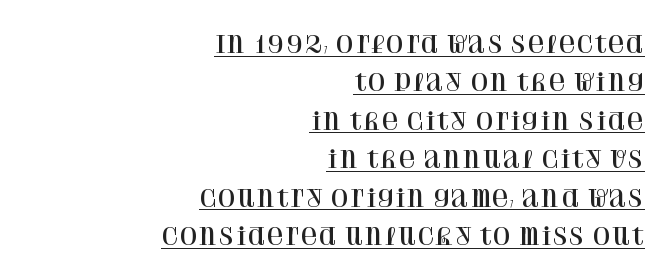
{"italic": "no", "underline": "yes", "align": "right", "line_spacing": "normal", "line_spacing_ratio": 1.67, "letter_spacing": "normal", "letter_spacing_em": 0.0, "glyph_px": 23}
